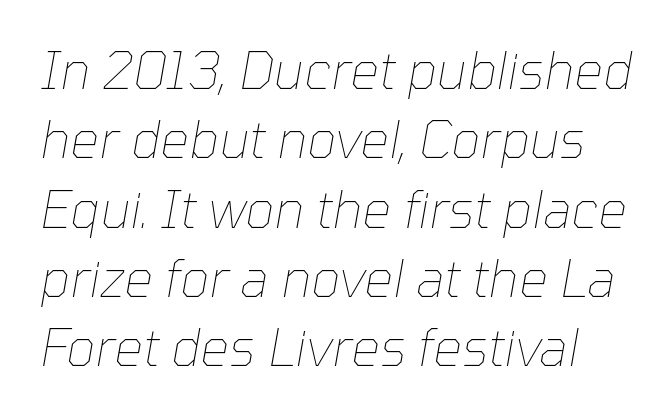
Q: Is the text bold? A: No.
Q: Is the text italic (slanted)? A: Yes, it leans right by about 10 degrees.
Q: Is the text underlined? A: No.
Q: Is the spacing between letters normal or unusually wide? A: Normal.
Q: Is the spacing between lines tight, normal or loose? A: Normal.
Q: Width (condensed, normal, or wide)? A: Normal.
Q: Stroke contrast? A: Low.
Q: x-height? A: Medium.
Q: Monospaced? A: No.
